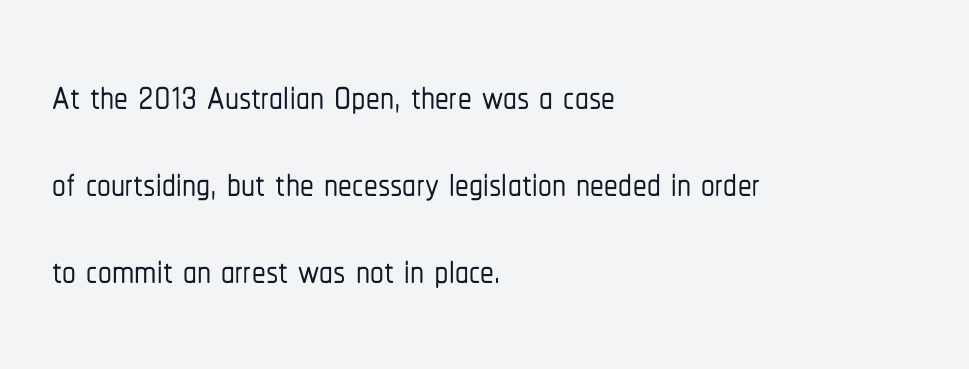
Q: Is the text italic (slanted)? A: No, it is upright.
Q: Is the typeface a serif or a sans-serif typeface? A: Sans-serif.
Q: Is the text underlined? A: No.
Q: How is the paragraph aligned? A: Left-aligned.
Q: Is the spacing between letters normal or unusually wide? A: Normal.
Q: Is the spacing between lines tight, normal or loose? A: Normal.
Q: Width (condensed, normal, or wide)? A: Condensed.
Q: Stroke contrast? A: Low.
Q: x-height? A: Medium.
Q: Monospaced? A: No.
